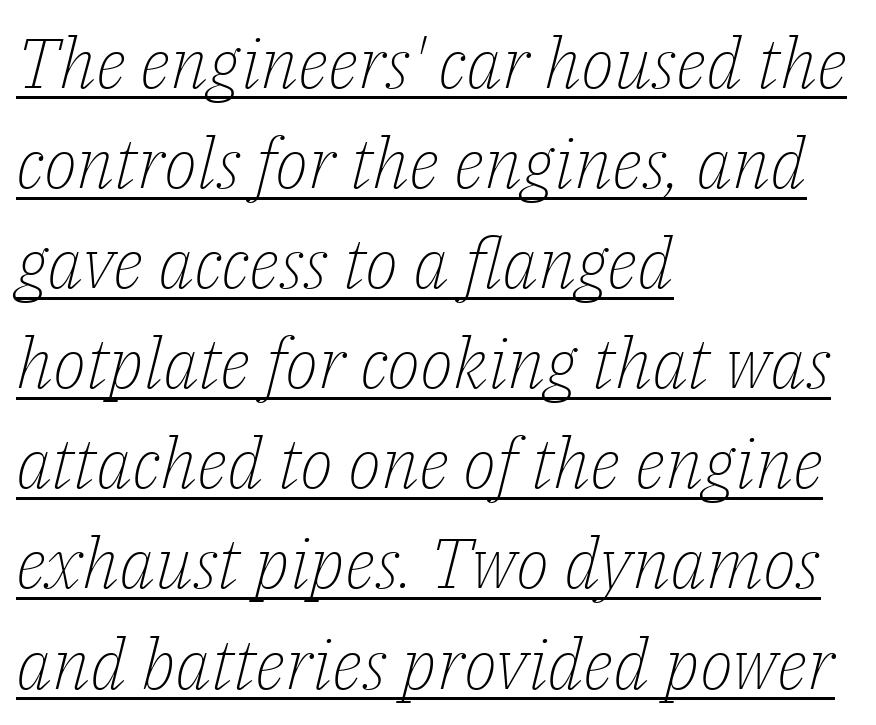
{"serif": "yes", "italic": "yes", "lean": "right", "slant_degrees": 14, "bold": "no", "weight": "light", "width": "normal", "stroke_contrast": "low", "x_height": "medium", "monospaced": "no", "underline": "yes", "align": "left", "line_spacing": "normal", "line_spacing_ratio": 1.43, "letter_spacing": "normal", "letter_spacing_em": 0.0, "glyph_px": 70}
